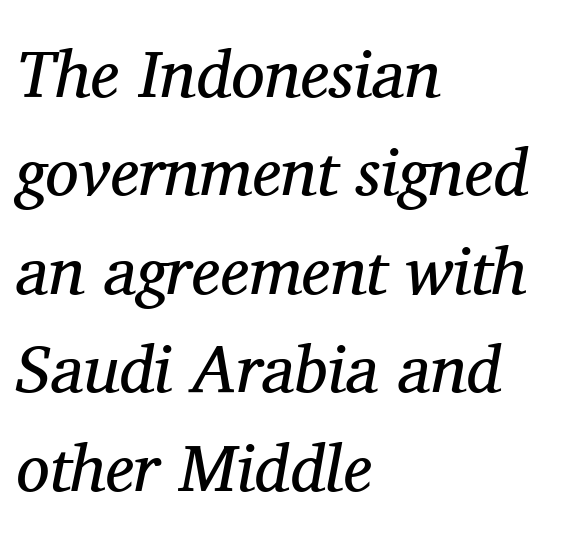
{"serif": "yes", "italic": "yes", "lean": "right", "slant_degrees": 11, "bold": "no", "weight": "regular", "width": "normal", "stroke_contrast": "medium", "x_height": "medium", "monospaced": "no", "underline": "no", "align": "left", "line_spacing": "normal", "line_spacing_ratio": 1.47, "letter_spacing": "normal", "letter_spacing_em": 0.0, "glyph_px": 67}
